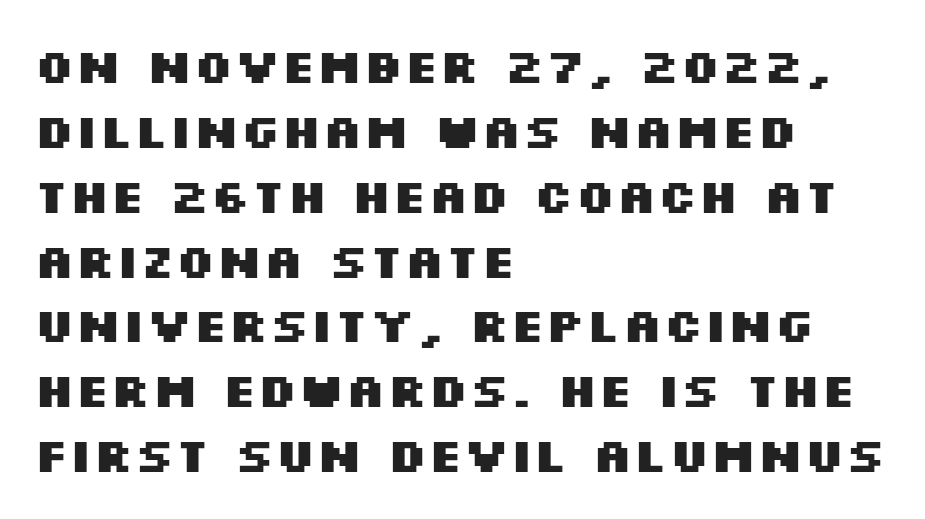
The image shows 47 px heavy, wide sans-serif type, upright; set left-aligned, normal line spacing (1.38x), normal letter spacing, not underlined; medium stroke contrast and a large x-height.
